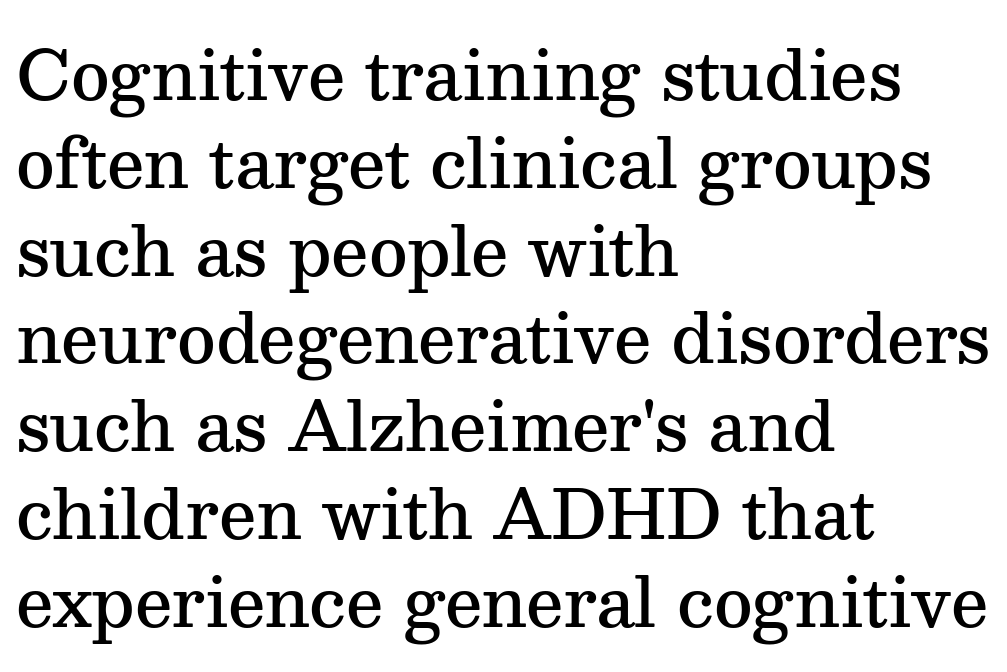
Letterform terminals end in serifs throughout the passage. What's the leading like? Ordinary, nothing unusual. You can tell it's not italic because the verticals are truly vertical. Casual observation: everything's shoved over to the left. Spacing between characters is what you'd get straight out of the box.
